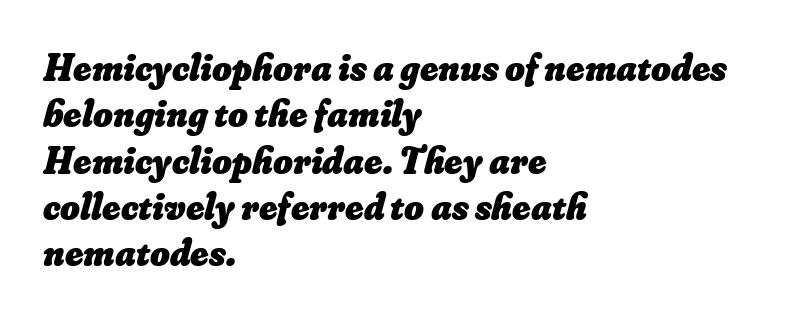
The image shows 38 px heavy type; set left-aligned, line spacing 1.22x, normal letter spacing, not underlined; low stroke contrast and a small x-height.
